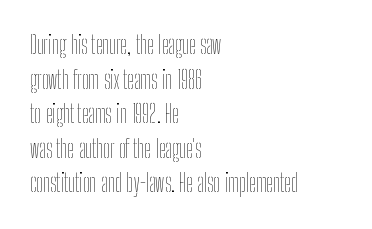
{"italic": "no", "bold": "no", "underline": "no", "align": "left", "line_spacing": "normal", "line_spacing_ratio": 1.44, "letter_spacing": "normal", "letter_spacing_em": 0.0, "glyph_px": 24}
